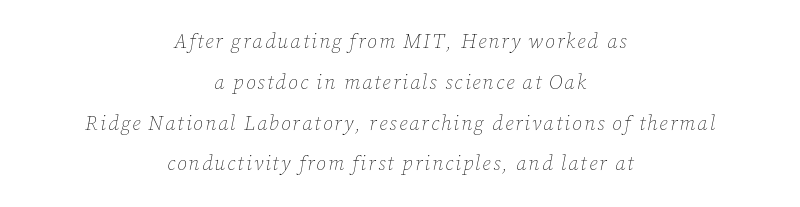
Stems here are at most as thick as an everyday book face. The leading is generous, giving the passage an open texture. Quick note: underline off. The letters are slanted; this is an italic face. Casual observation: everything's sitting right in the middle.
